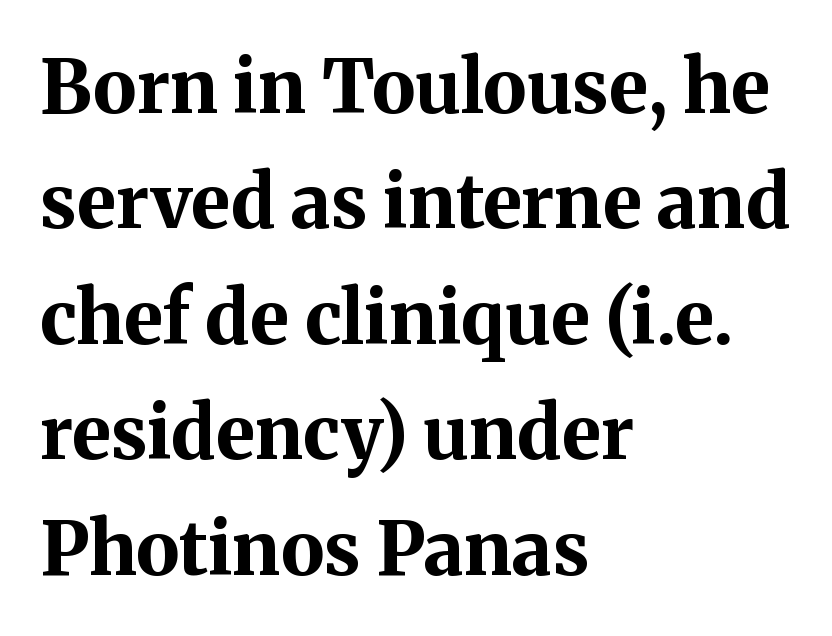
The image shows 74 px bold serif type, upright; set left-aligned, normal line spacing (1.56x), normal letter spacing, not underlined; medium stroke contrast and a medium x-height.
